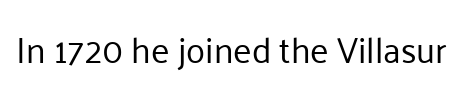
{"serif": "no", "italic": "no", "bold": "no", "weight": "regular", "width": "normal", "stroke_contrast": "low", "x_height": "medium", "monospaced": "no", "underline": "no", "letter_spacing": "normal", "letter_spacing_em": 0.0, "glyph_px": 35}
